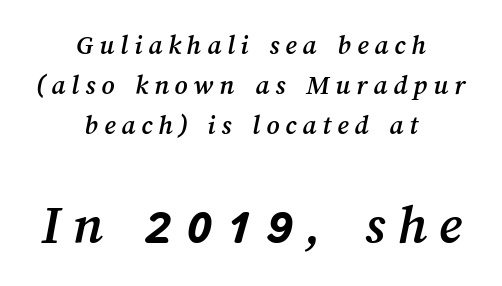
{"width": "normal", "stroke_contrast": "medium", "x_height": "medium", "monospaced": "no", "underline": "no", "align": "center", "line_spacing": "normal", "line_spacing_ratio": 1.43, "letter_spacing": "wide", "letter_spacing_em": 0.21, "larger_block": "second", "size_ratio": 2.04, "glyph_px": 57}
